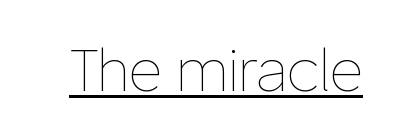
Q: Is the text bold? A: No.
Q: Is the text italic (slanted)? A: No, it is upright.
Q: Is the text underlined? A: Yes.
Q: Is the spacing between letters normal or unusually wide? A: Normal.
Q: Width (condensed, normal, or wide)? A: Normal.
Q: Stroke contrast? A: Low.
Q: x-height? A: Medium.
Q: Monospaced? A: No.
